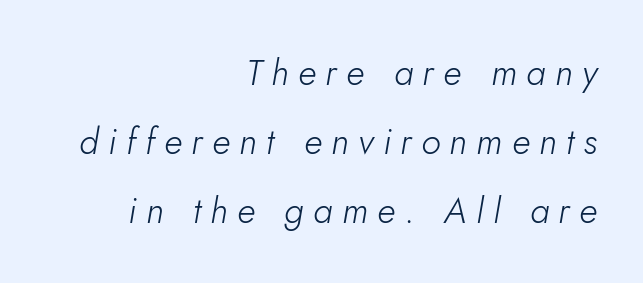
Q: Is the text bold? A: No.
Q: Is the text italic (slanted)? A: Yes, it leans right by about 5 degrees.
Q: Is the text underlined? A: No.
Q: How is the paragraph aligned? A: Right-aligned.
Q: Is the spacing between letters normal or unusually wide? A: Unusually wide.
Q: Is the spacing between lines tight, normal or loose? A: Loose.
Q: Width (condensed, normal, or wide)? A: Normal.
Q: Stroke contrast? A: Low.
Q: x-height? A: Small.
Q: Monospaced? A: No.
